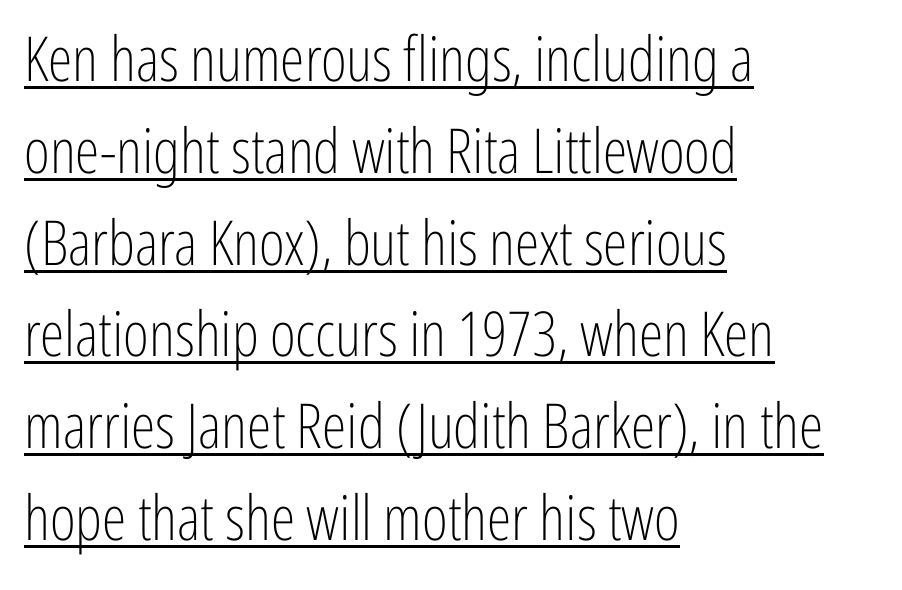
{"serif": "no", "italic": "no", "bold": "no", "weight": "light", "width": "condensed", "stroke_contrast": "low", "x_height": "medium", "monospaced": "no", "underline": "yes", "align": "left", "line_spacing": "normal", "line_spacing_ratio": 1.48, "letter_spacing": "normal", "letter_spacing_em": 0.0, "glyph_px": 62}
